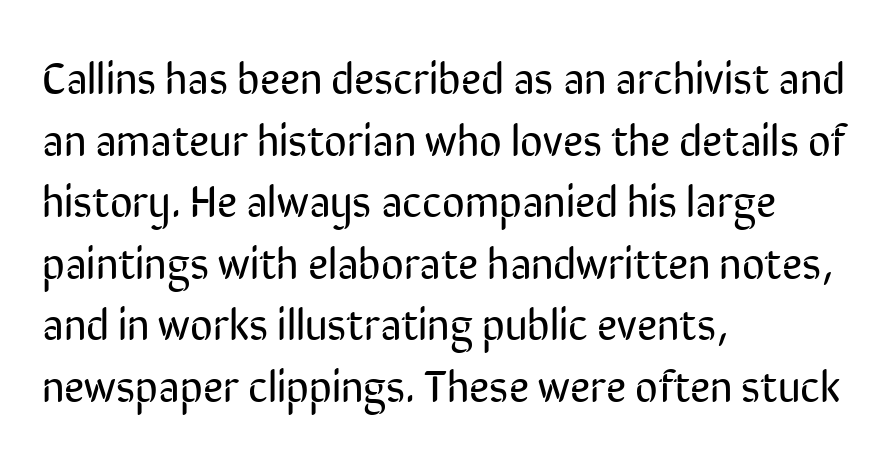
The letters carry no serifs — their stems end cleanly without finishing strokes. A student would call this left alignment; a typographer would say flush left, rag right. Glyph-to-glyph distance matches everyday printed text. The passage shown is not bold in any degree.
